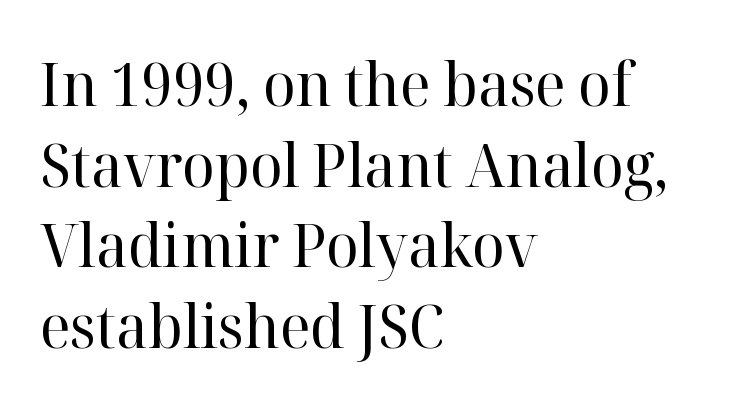
Q: Is the text bold? A: No.
Q: Is the text italic (slanted)? A: No, it is upright.
Q: Is the typeface a serif or a sans-serif typeface? A: Serif.
Q: Is the text underlined? A: No.
Q: How is the paragraph aligned? A: Left-aligned.
Q: Is the spacing between letters normal or unusually wide? A: Normal.
Q: Is the spacing between lines tight, normal or loose? A: Normal.
Q: Width (condensed, normal, or wide)? A: Normal.
Q: Stroke contrast? A: High.
Q: x-height? A: Medium.
Q: Monospaced? A: No.
